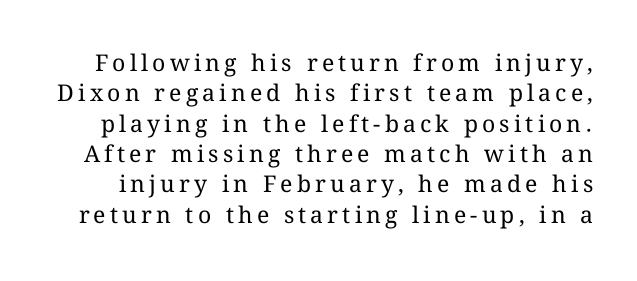
The specimen reads as upright at a glance. The strokes are not fattened; the text isn't bold. Plain, unruled lines of type. The vertical gap from one line to the next is medium.
